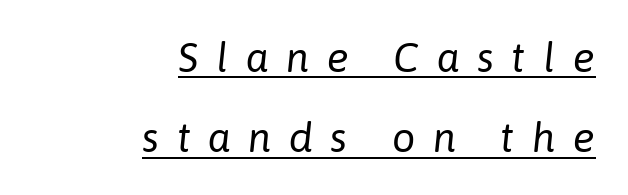
Think of a printed novel: that variable character pitch is what you see here. Does a line run under the words? Yes, clearly. These lines stand farther apart than default settings would place them. Students, note that the glyphs here are deliberately spaced far apart. Compared with ordinary roman type, these characters are visibly tilted.
